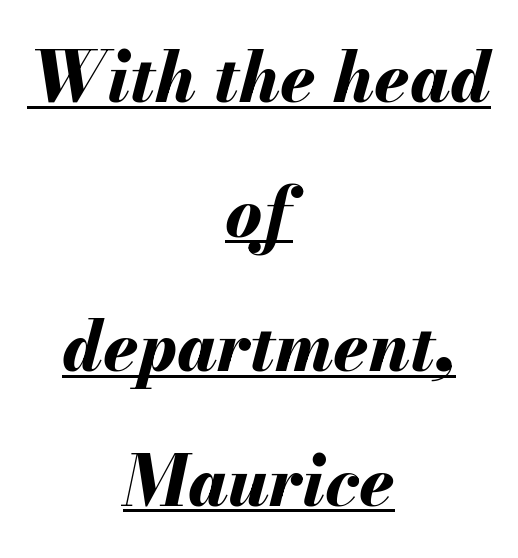
{"italic": "yes", "lean": "right", "slant_degrees": 13, "bold": "yes", "weight": "bold", "width": "normal", "stroke_contrast": "medium", "x_height": "small", "monospaced": "no", "underline": "yes", "align": "center", "line_spacing": "loose", "line_spacing_ratio": 1.95, "letter_spacing": "normal", "letter_spacing_em": 0.0, "glyph_px": 69}
